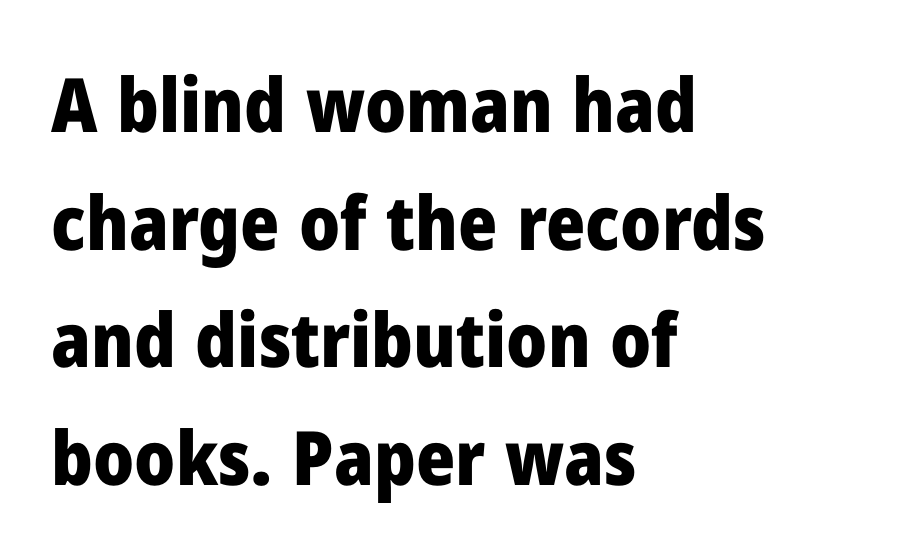
{"serif": "no", "italic": "no", "bold": "yes", "weight": "heavy", "width": "normal", "stroke_contrast": "low", "x_height": "medium", "monospaced": "no", "underline": "no", "align": "left", "line_spacing": "normal", "line_spacing_ratio": 1.57, "letter_spacing": "normal", "letter_spacing_em": 0.0, "glyph_px": 75}
